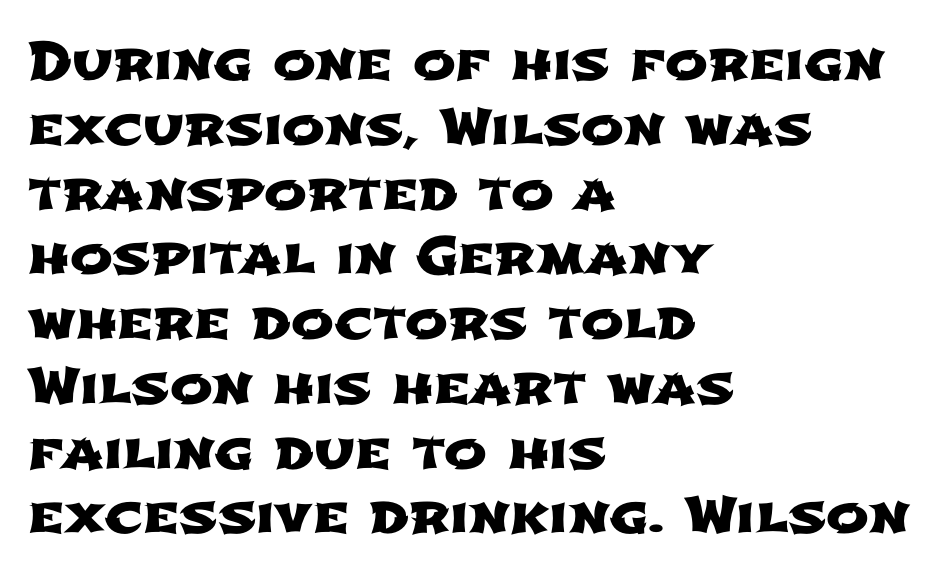
{"serif": "no", "width": "wide", "stroke_contrast": "low", "x_height": "medium", "monospaced": "no", "underline": "no", "align": "left", "line_spacing": "normal", "line_spacing_ratio": 1.27, "letter_spacing": "normal", "letter_spacing_em": 0.0, "glyph_px": 51}
